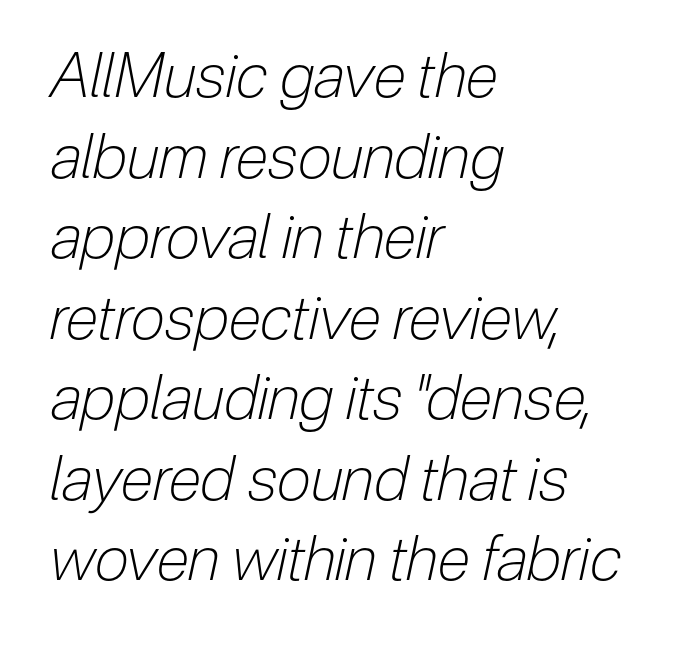
{"italic": "yes", "lean": "right", "slant_degrees": 12, "bold": "no", "weight": "light", "width": "condensed", "stroke_contrast": "low", "x_height": "medium", "monospaced": "no", "underline": "no", "align": "left", "line_spacing": "normal", "line_spacing_ratio": 1.32, "letter_spacing": "normal", "letter_spacing_em": 0.0, "glyph_px": 61}
